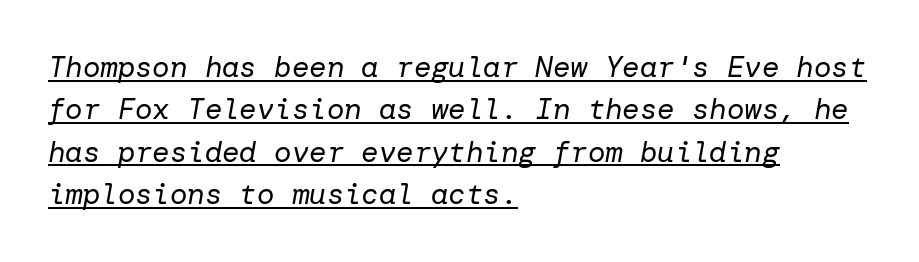
The image shows 29 px regular-weight type, italic (leaning right); set left-aligned, normal line spacing (1.46x), normal letter spacing, underlined; low stroke contrast and a medium x-height.
